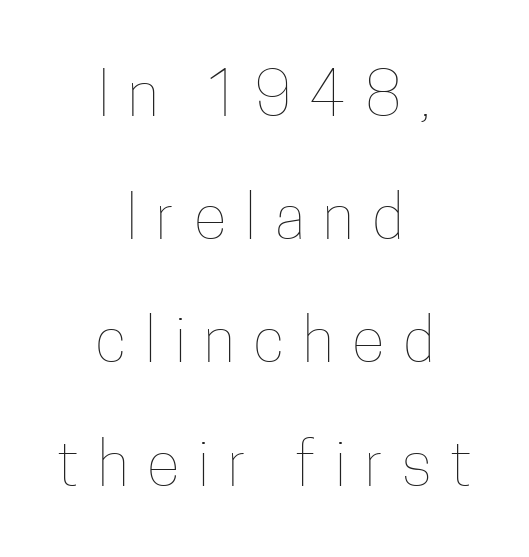
Q: Is the text bold? A: No.
Q: Is the text italic (slanted)? A: No, it is upright.
Q: Is the text underlined? A: No.
Q: How is the paragraph aligned? A: Centered.
Q: Is the spacing between letters normal or unusually wide? A: Unusually wide.
Q: Is the spacing between lines tight, normal or loose? A: Loose.
Q: Width (condensed, normal, or wide)? A: Condensed.
Q: Stroke contrast? A: Low.
Q: x-height? A: Medium.
Q: Monospaced? A: No.
